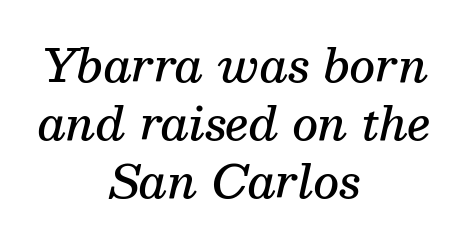
{"serif": "yes", "italic": "yes", "lean": "right", "slant_degrees": 13, "bold": "semi", "weight": "semibold", "width": "normal", "stroke_contrast": "medium", "x_height": "medium", "monospaced": "no", "underline": "no", "align": "center", "line_spacing": "normal", "line_spacing_ratio": 1.29, "letter_spacing": "normal", "letter_spacing_em": 0.0, "glyph_px": 45}
